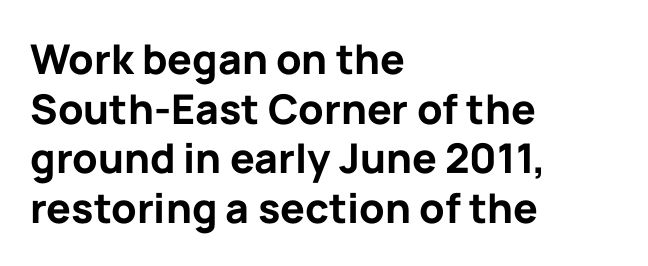
Glance below the letters and you will spot only blank space. Weight check: bold — yes, fully. The characters display no serif detailing; their extremities are plain. Alignment: flush left. A typesetter would call this proportional, since set widths differ per character. The horizontal fit of the characters is conventional and even.
